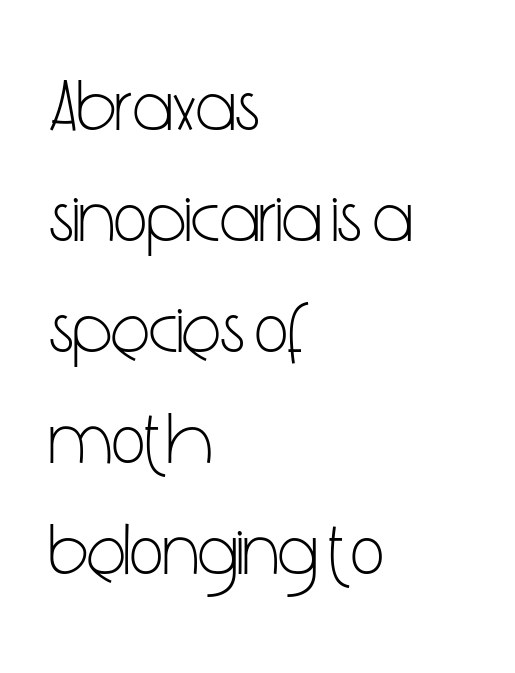
Q: Is the text bold? A: No.
Q: Is the text italic (slanted)? A: No, it is upright.
Q: Is the typeface a serif or a sans-serif typeface? A: Sans-serif.
Q: Is the text underlined? A: No.
Q: How is the paragraph aligned? A: Left-aligned.
Q: Is the spacing between letters normal or unusually wide? A: Normal.
Q: Is the spacing between lines tight, normal or loose? A: Normal.
Q: Width (condensed, normal, or wide)? A: Condensed.
Q: Stroke contrast? A: Low.
Q: x-height? A: Medium.
Q: Monospaced? A: No.
